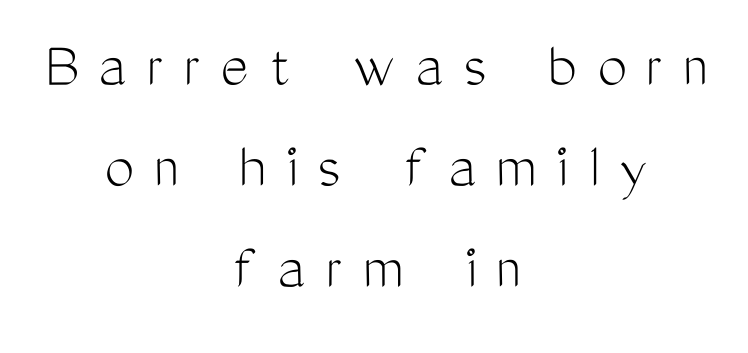
The image shows 66 px light, condensed sans-serif type, upright; set centered, normal line spacing (1.53x), unusually wide letter spacing (+0.3 em), not underlined; medium stroke contrast and a medium x-height.
